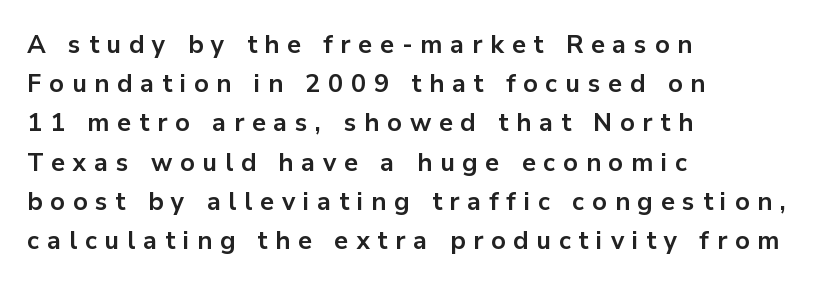
The image shows 25 px bold type, upright; set left-aligned, normal line spacing (1.57x), unusually wide letter spacing (+0.31 em), not underlined.
